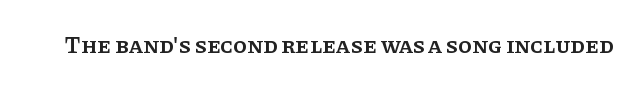
The image shows 23 px text type, upright; set normal letter spacing, not underlined.
